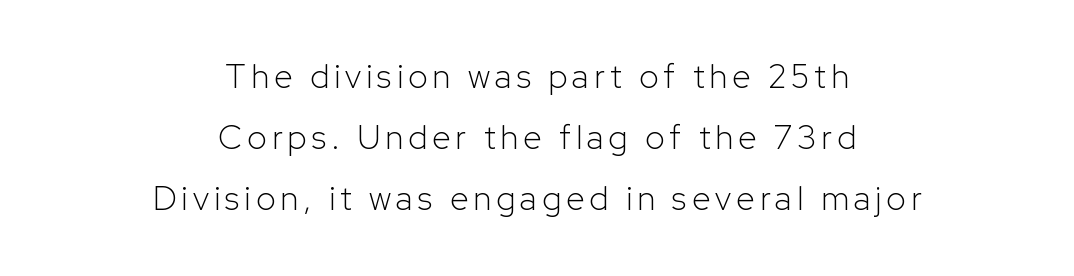
{"serif": "no", "italic": "no", "bold": "no", "weight": "light", "width": "normal", "stroke_contrast": "low", "x_height": "medium", "monospaced": "no", "underline": "no", "align": "center", "line_spacing_ratio": 1.85, "glyph_px": 33}
